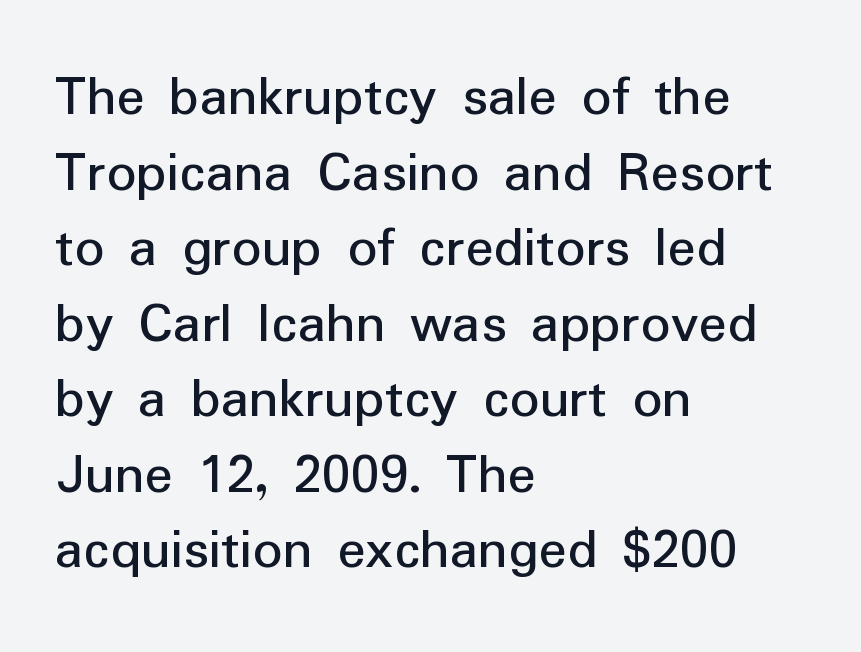
One-word summary of the alignment: left. Clear beneath every line of the passage. The passage shown has conventional tracking throughout. The font sits on the lighter half of the weight spectrum, regular included.
